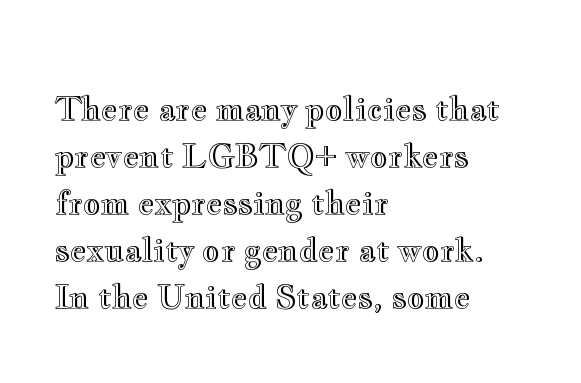
{"italic": "no", "width": "wide", "x_height": "small", "monospaced": "no", "underline": "no", "align": "left", "line_spacing": "normal", "line_spacing_ratio": 1.52, "letter_spacing": "normal", "letter_spacing_em": 0.0, "glyph_px": 31}
